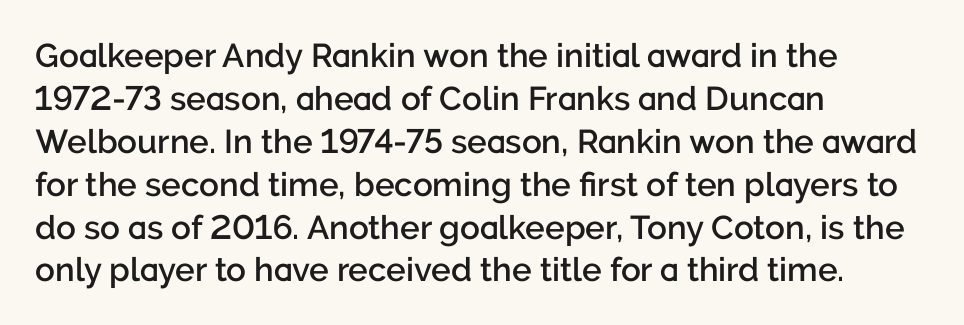
{"serif": "no", "italic": "no", "bold": "semi", "weight": "semibold", "width": "normal", "stroke_contrast": "low", "x_height": "medium", "monospaced": "no", "underline": "no", "align": "left", "line_spacing": "normal", "line_spacing_ratio": 1.3, "letter_spacing": "normal", "letter_spacing_em": 0.0, "glyph_px": 33}
